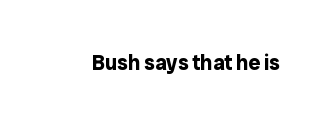
The image shows 21 px bold type, upright; set normal letter spacing, not underlined.
